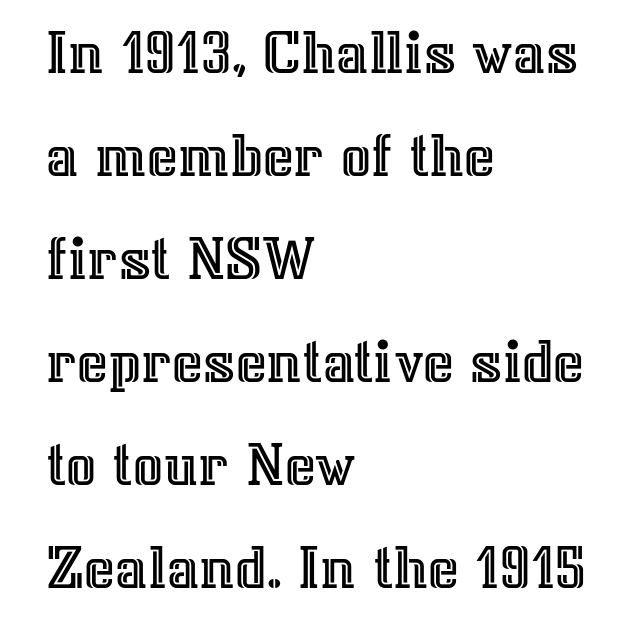
Q: Is the text italic (slanted)? A: No, it is upright.
Q: Is the text underlined? A: No.
Q: How is the paragraph aligned? A: Left-aligned.
Q: Is the spacing between letters normal or unusually wide? A: Normal.
Q: Is the spacing between lines tight, normal or loose? A: Normal.
Q: Width (condensed, normal, or wide)? A: Normal.
Q: x-height? A: Medium.
Q: Monospaced? A: No.
